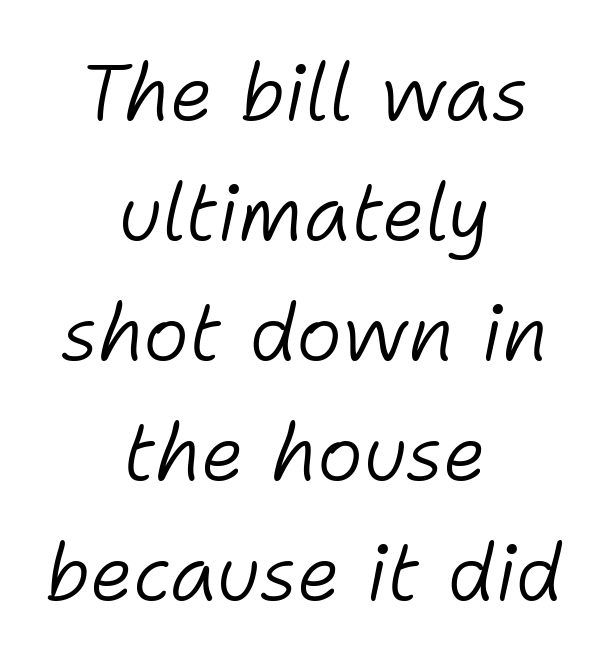
The image shows 78 px light type, italic (leaning right); set centered, normal line spacing (1.54x), normal letter spacing, not underlined; low stroke contrast and a medium x-height.
